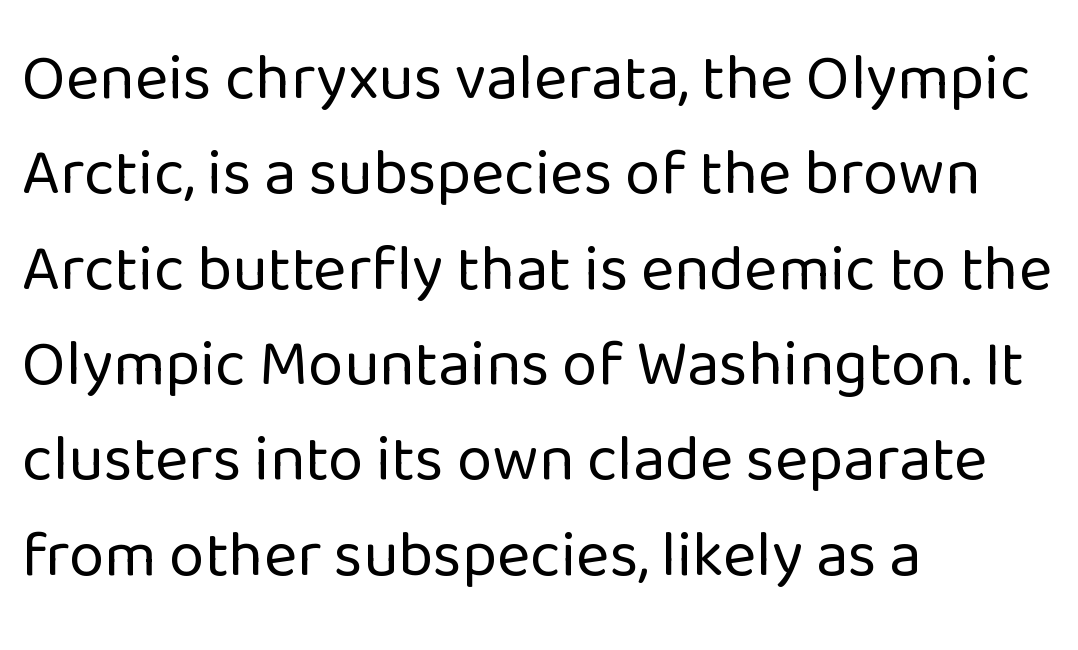
Q: Is the text bold? A: No.
Q: Is the text italic (slanted)? A: No, it is upright.
Q: Is the typeface a serif or a sans-serif typeface? A: Sans-serif.
Q: Is the text underlined? A: No.
Q: How is the paragraph aligned? A: Left-aligned.
Q: Is the spacing between letters normal or unusually wide? A: Normal.
Q: Is the spacing between lines tight, normal or loose? A: Normal.
Q: Width (condensed, normal, or wide)? A: Normal.
Q: Stroke contrast? A: Low.
Q: x-height? A: Medium.
Q: Monospaced? A: No.
